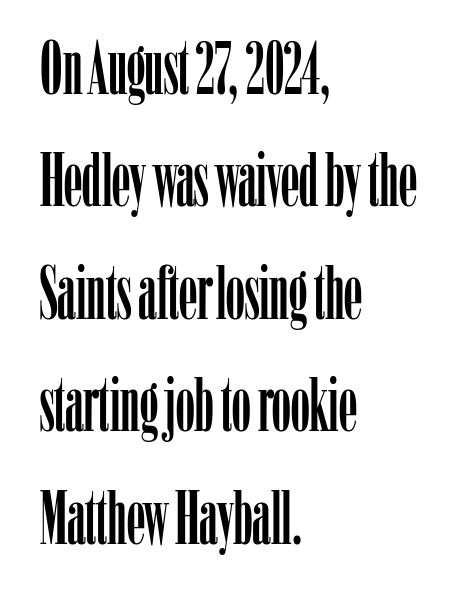
The image shows 74 px condensed serif type, upright; set left-aligned, normal line spacing (1.52x), normal letter spacing, not underlined; low stroke contrast and a medium x-height.
